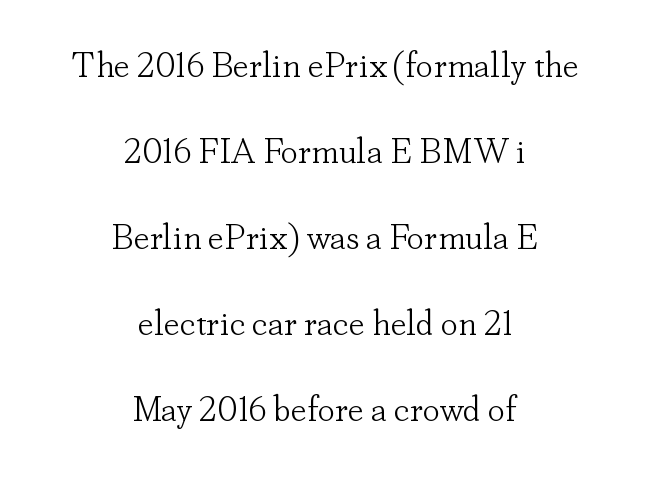
{"serif": "yes", "italic": "no", "bold": "no", "weight": "light", "width": "normal", "stroke_contrast": "low", "x_height": "small", "monospaced": "no", "underline": "no", "align": "center", "line_spacing": "loose", "line_spacing_ratio": 2.46, "letter_spacing": "normal", "letter_spacing_em": 0.0, "glyph_px": 35}
